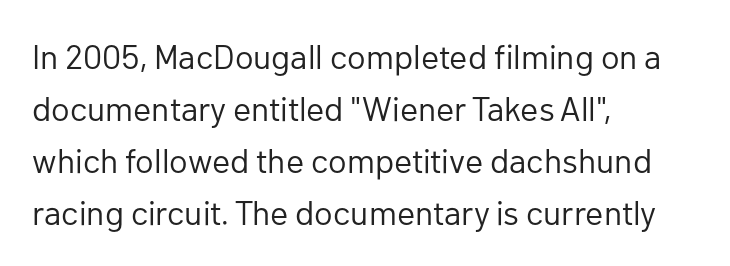
{"serif": "no", "italic": "no", "bold": "no", "weight": "regular", "width": "normal", "stroke_contrast": "low", "x_height": "medium", "monospaced": "no", "underline": "no", "align": "left", "line_spacing": "normal", "line_spacing_ratio": 1.53, "letter_spacing": "normal", "letter_spacing_em": 0.0, "glyph_px": 34}
